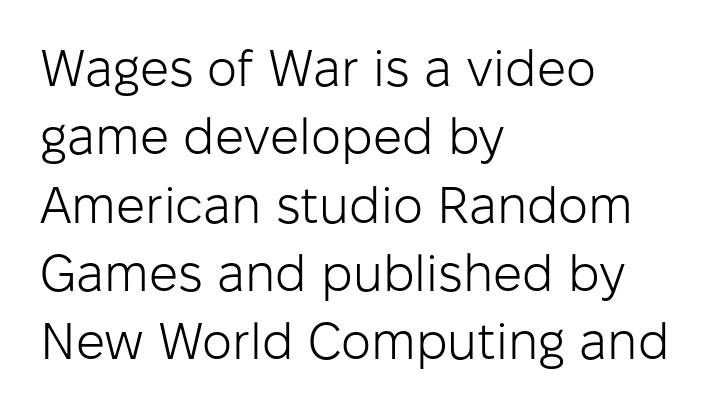
Q: Is the text bold? A: No.
Q: Is the text italic (slanted)? A: No, it is upright.
Q: Is the typeface a serif or a sans-serif typeface? A: Sans-serif.
Q: Is the text underlined? A: No.
Q: How is the paragraph aligned? A: Left-aligned.
Q: Is the spacing between letters normal or unusually wide? A: Normal.
Q: Is the spacing between lines tight, normal or loose? A: Normal.
Q: Width (condensed, normal, or wide)? A: Normal.
Q: Stroke contrast? A: Low.
Q: x-height? A: Medium.
Q: Monospaced? A: No.
